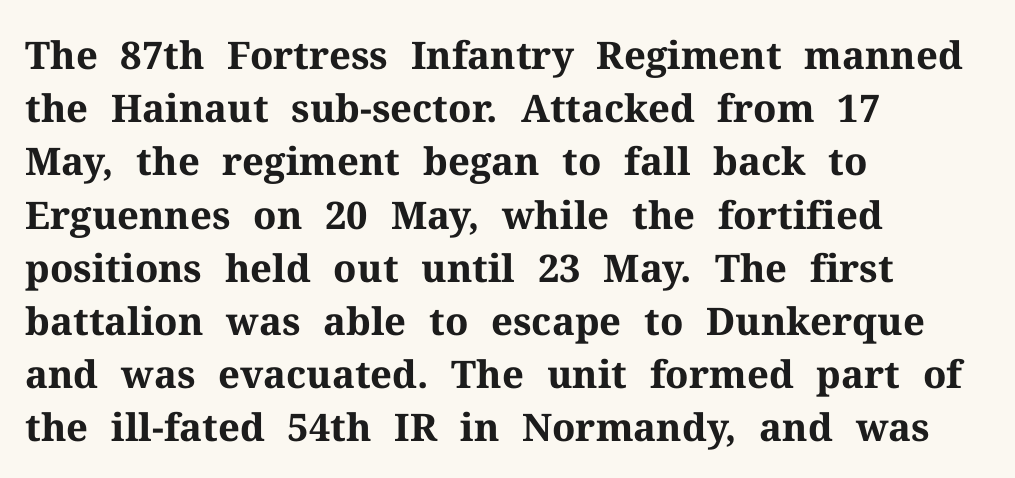
The image shows 38 px bold serif type, upright; set left-aligned, normal line spacing (1.4x), normal letter spacing, not underlined; medium stroke contrast and a medium x-height.
